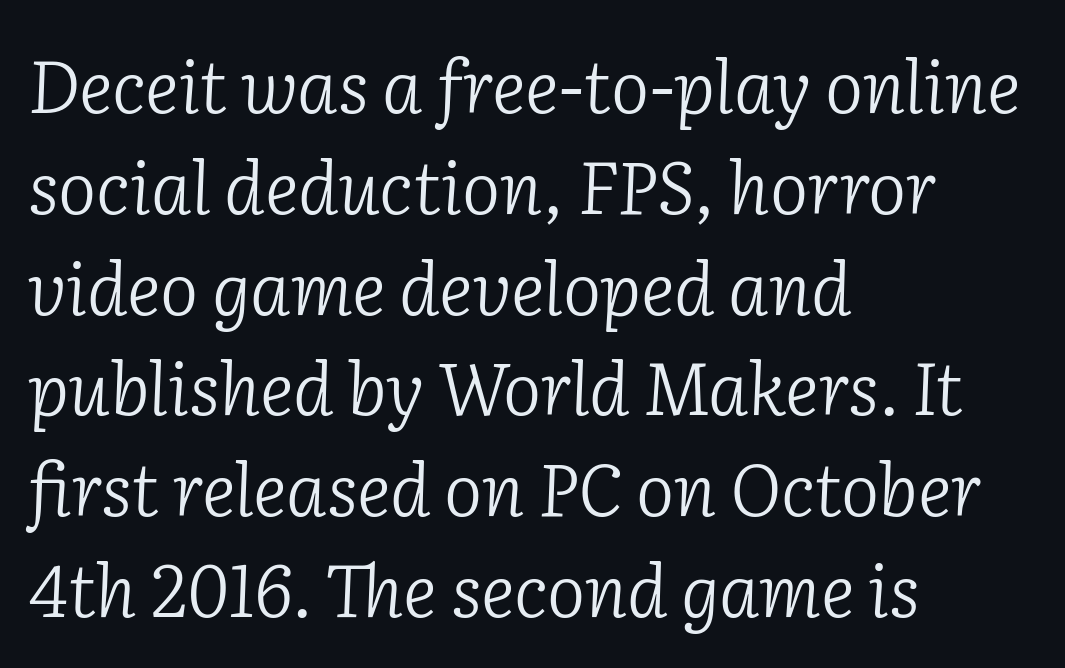
Baseline-to-baseline distance is the conventional proportion of letter height. The letters are slanted; this is an italic face. The letters advance in unequal steps, a hallmark of proportional type. Letters rest on an invisible, unmarked baseline. The face looks like a standard text weight, possibly lighter. These lines are set flush left with a ragged right edge.
